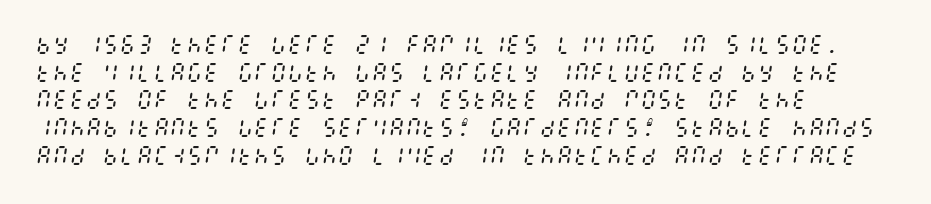
{"italic": "yes", "lean": "right", "slant_degrees": 8, "bold": "no", "underline": "no", "align": "left", "line_spacing": "normal", "line_spacing_ratio": 1.32, "letter_spacing": "normal", "letter_spacing_em": 0.0, "glyph_px": 21}
